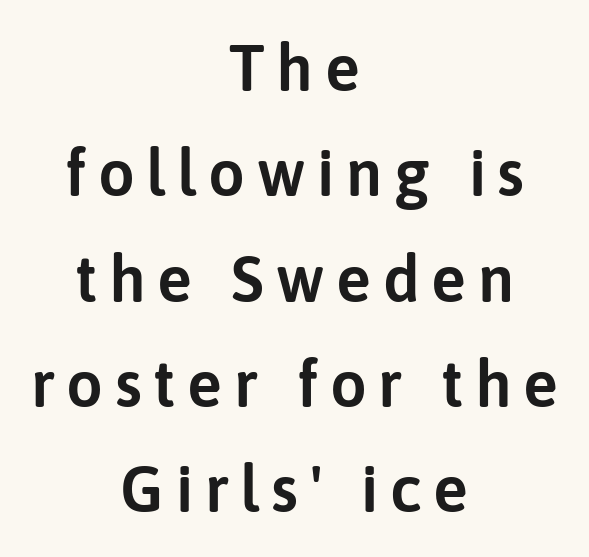
{"serif": "no", "italic": "no", "width": "normal", "stroke_contrast": "low", "x_height": "medium", "monospaced": "no", "underline": "no", "align": "center", "line_spacing": "normal", "line_spacing_ratio": 1.62, "glyph_px": 65}
